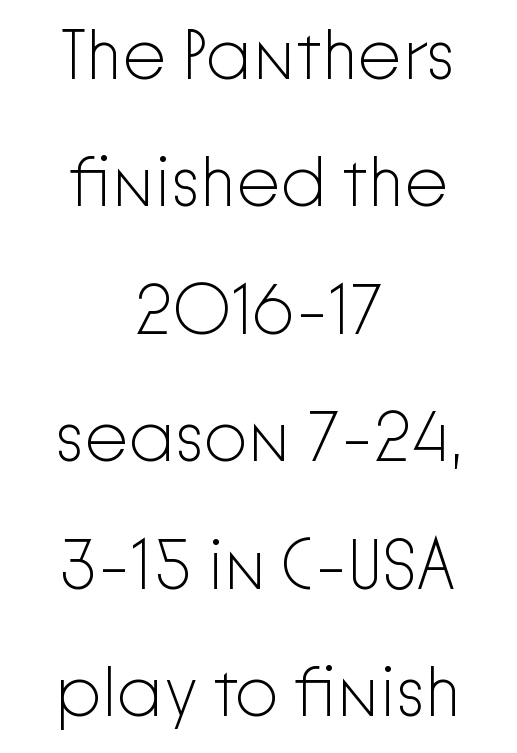
The passage shown has conventional tracking throughout. The letters advance in unequal steps, a hallmark of proportional type. This is the regular roman posture of the typeface. No chunkiness to these letters — they're not bold. Regarding serifs, this sample does without them. The gap between lines stays unmarked.
